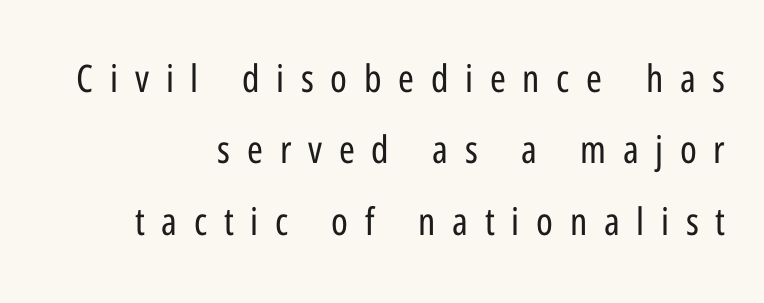
Q: Is the text bold? A: No.
Q: Is the text italic (slanted)? A: No, it is upright.
Q: Is the typeface a serif or a sans-serif typeface? A: Sans-serif.
Q: Is the text underlined? A: No.
Q: How is the paragraph aligned? A: Right-aligned.
Q: Is the spacing between letters normal or unusually wide? A: Unusually wide.
Q: Width (condensed, normal, or wide)? A: Condensed.
Q: Stroke contrast? A: Low.
Q: x-height? A: Medium.
Q: Monospaced? A: No.
